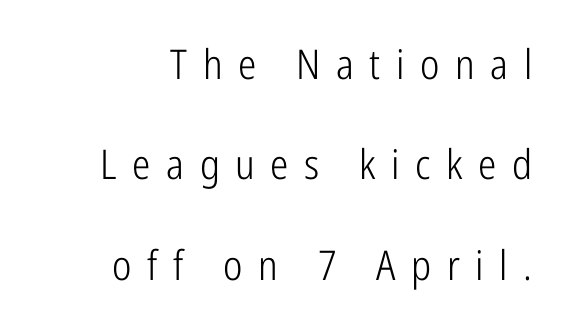
The lines are spread far apart with generous leading. Descenders hang freely into open space. The letters advance in unequal steps, a hallmark of proportional type. Unlike a traditional serif, this face leaves its strokes unadorned.
